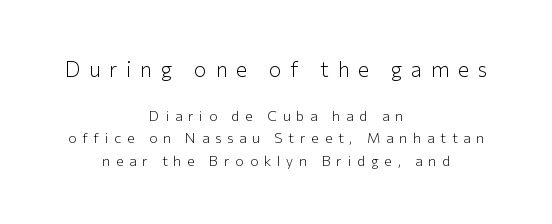
The axis of the letterforms is exactly vertical. Glyph-to-glyph distance is far greater than everyday printed text. Underlining? Definitely not there. The passage shown begins with its larger block and ends with its smaller one. Neither beginnings nor endings align; midpoints do.
